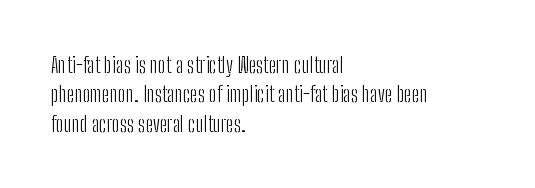
The image shows 22 px text type, upright; set left-aligned, normal line spacing (1.34x), normal letter spacing, not underlined.
